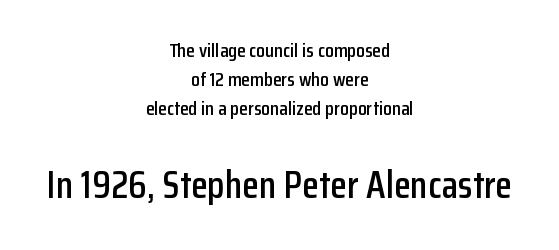
The image shows 39 px condensed sans-serif type, upright; set centered, normal line spacing (1.46x), normal letter spacing, not underlined; the second (bottom) block is 1.95x larger; low stroke contrast and a medium x-height.
